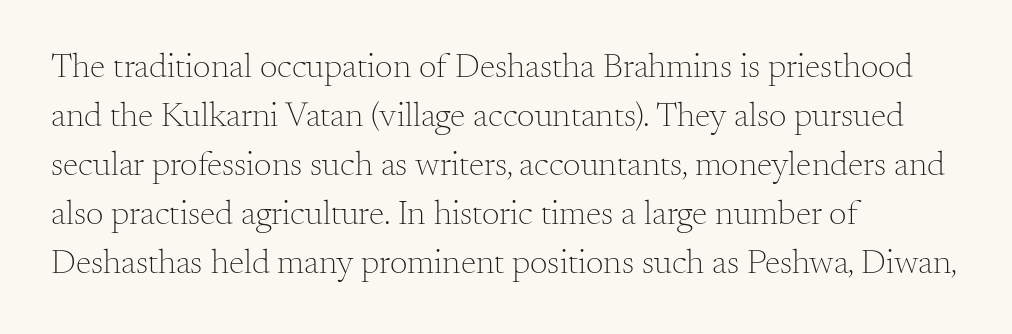
Q: Is the text bold? A: No.
Q: Is the text italic (slanted)? A: No, it is upright.
Q: Is the typeface a serif or a sans-serif typeface? A: Serif.
Q: Is the text underlined? A: No.
Q: How is the paragraph aligned? A: Left-aligned.
Q: Is the spacing between letters normal or unusually wide? A: Normal.
Q: Is the spacing between lines tight, normal or loose? A: Normal.
Q: Width (condensed, normal, or wide)? A: Normal.
Q: Stroke contrast? A: Medium.
Q: x-height? A: Small.
Q: Monospaced? A: No.
